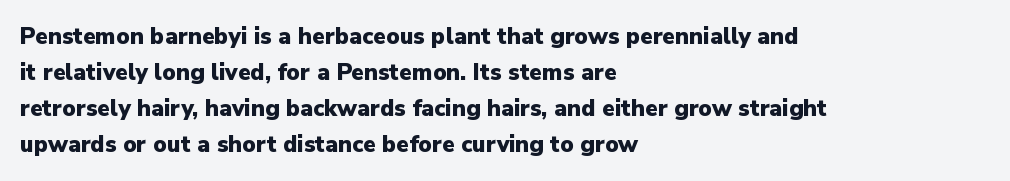
Q: Is the text bold? A: Yes.
Q: Is the text italic (slanted)? A: No, it is upright.
Q: Is the text underlined? A: No.
Q: How is the paragraph aligned? A: Left-aligned.
Q: Is the spacing between letters normal or unusually wide? A: Normal.
Q: Is the spacing between lines tight, normal or loose? A: Normal.
